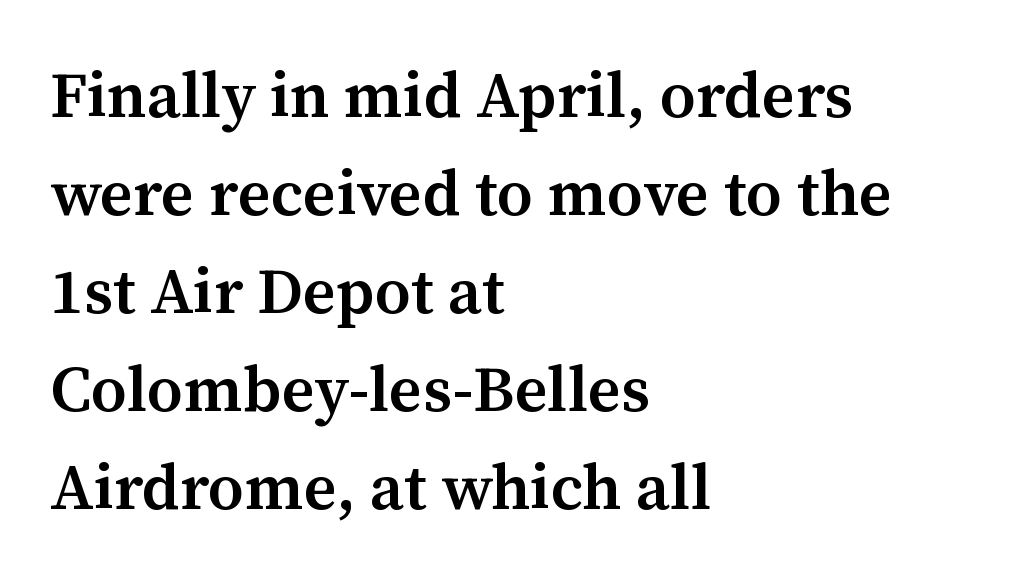
Q: Is the text bold? A: Semi-bold.
Q: Is the text italic (slanted)? A: No, it is upright.
Q: Is the typeface a serif or a sans-serif typeface? A: Serif.
Q: Is the text underlined? A: No.
Q: How is the paragraph aligned? A: Left-aligned.
Q: Is the spacing between letters normal or unusually wide? A: Normal.
Q: Is the spacing between lines tight, normal or loose? A: Normal.
Q: Width (condensed, normal, or wide)? A: Normal.
Q: Stroke contrast? A: Medium.
Q: x-height? A: Medium.
Q: Monospaced? A: No.
